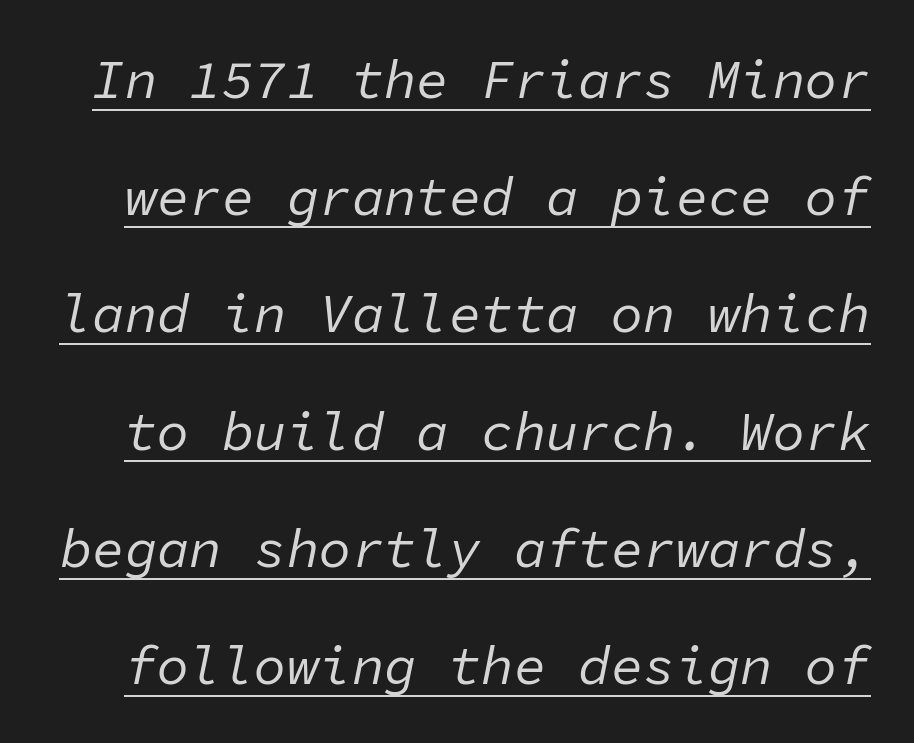
The image shows 54 px regular-weight type, italic (leaning right), monospaced; set loose line spacing (2.17x), normal letter spacing, underlined; low stroke contrast and a medium x-height.
